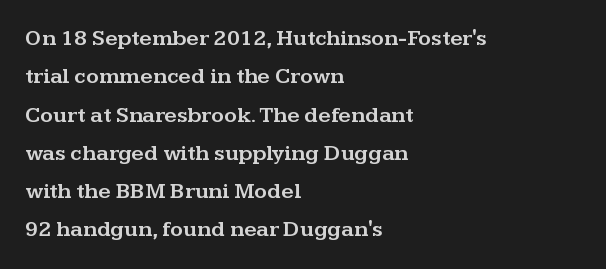
{"italic": "no", "underline": "no", "align": "left", "line_spacing_ratio": 1.74, "letter_spacing": "normal", "letter_spacing_em": 0.0, "glyph_px": 22}
